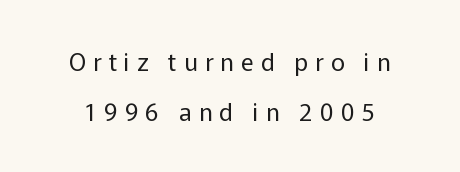
The image shows 24 px text type, upright; set loose line spacing (2.1x), unusually wide letter spacing (+0.3 em), not underlined.
